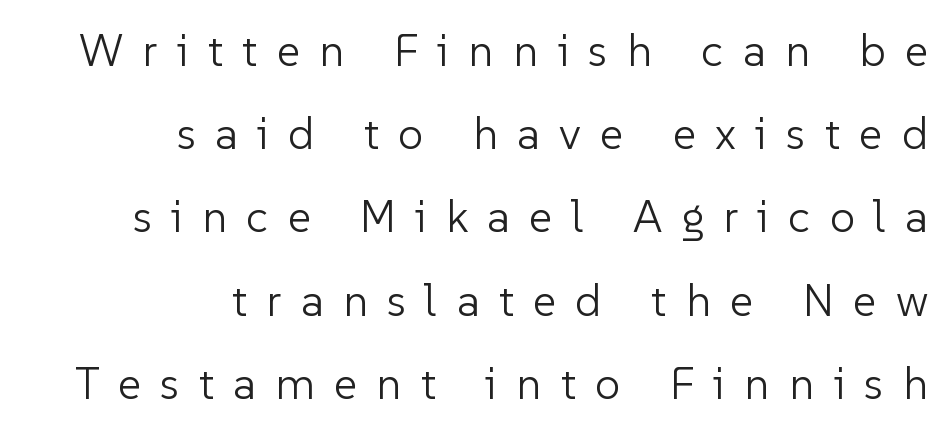
Q: Is the text bold? A: No.
Q: Is the text italic (slanted)? A: No, it is upright.
Q: Is the typeface a serif or a sans-serif typeface? A: Sans-serif.
Q: Is the text underlined? A: No.
Q: How is the paragraph aligned? A: Right-aligned.
Q: Is the spacing between letters normal or unusually wide? A: Unusually wide.
Q: Width (condensed, normal, or wide)? A: Normal.
Q: Stroke contrast? A: Low.
Q: x-height? A: Medium.
Q: Monospaced? A: No.
